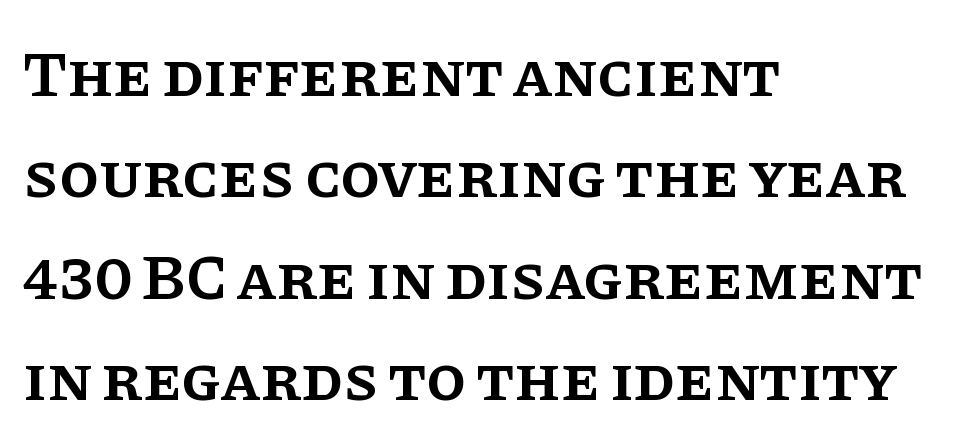
Italic: no, the glyphs are upright roman. Horizontally, the lines are justified to the leading edge only. This rendering features lettering with no underline. Each letter keeps its own natural width here, so spacing adapts to shape.
